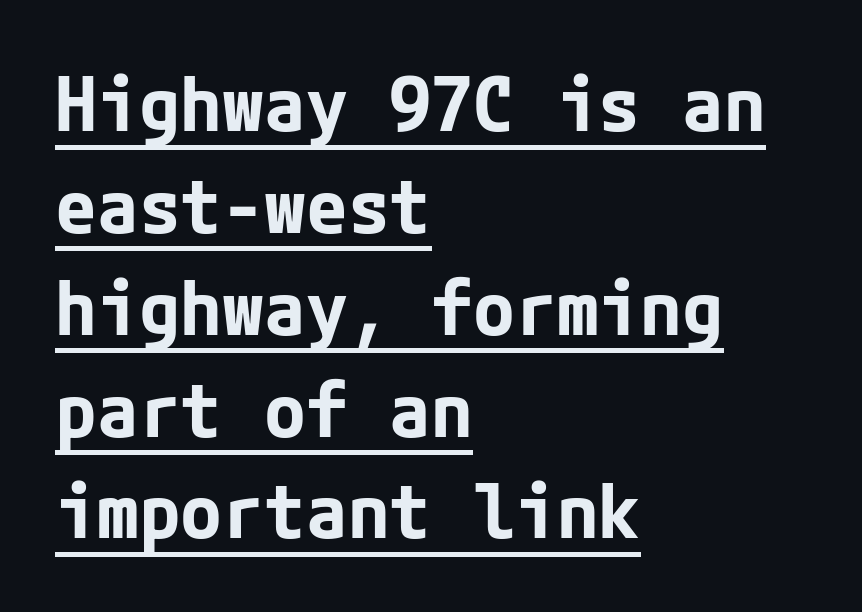
The leading is moderate, giving the passage an even texture. Characters remain perfectly vertical along every line. The sample's only ornament is a line tracing under the words. Weight check: bold — yes, fully. Students, note that the glyphs here touch the page at normal intervals.
